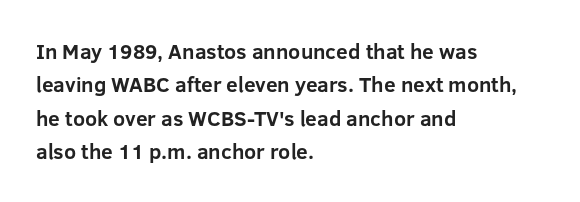
Q: Is the text bold? A: Yes.
Q: Is the text italic (slanted)? A: No, it is upright.
Q: Is the text underlined? A: No.
Q: How is the paragraph aligned? A: Left-aligned.
Q: Is the spacing between letters normal or unusually wide? A: Normal.
Q: Is the spacing between lines tight, normal or loose? A: Normal.
